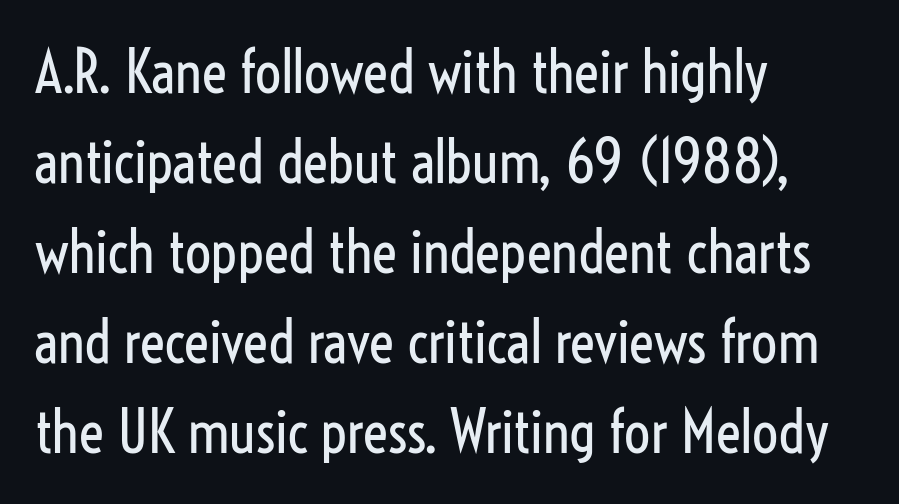
Q: Is the text bold? A: No.
Q: Is the text italic (slanted)? A: No, it is upright.
Q: Is the typeface a serif or a sans-serif typeface? A: Sans-serif.
Q: Is the text underlined? A: No.
Q: How is the paragraph aligned? A: Left-aligned.
Q: Is the spacing between letters normal or unusually wide? A: Normal.
Q: Is the spacing between lines tight, normal or loose? A: Normal.
Q: Width (condensed, normal, or wide)? A: Condensed.
Q: Stroke contrast? A: Low.
Q: x-height? A: Medium.
Q: Monospaced? A: No.
